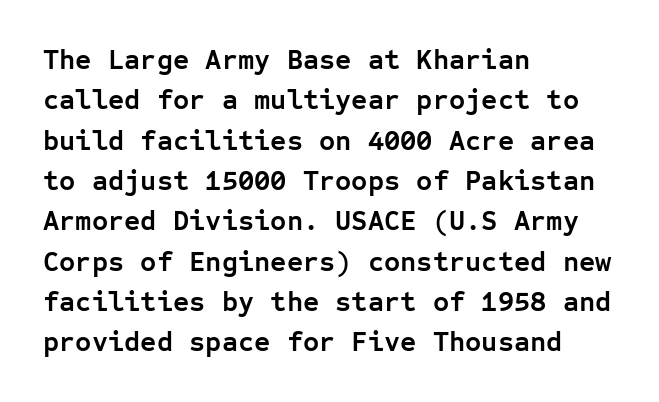
Grotesque or geometric, the face here clearly has no serifs. These words are printed bold, with thick strokes throughout. Casual observation: everything's shoved over to the left. Reading down the column, the eye jumps a familiar distance to each next line. Glance below the letters and you will spot only blank space.
